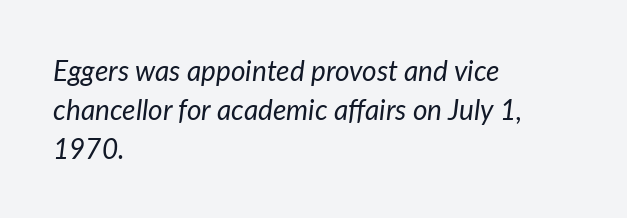
Q: Is the text bold? A: No.
Q: Is the text italic (slanted)? A: Yes, it leans right by about 7 degrees.
Q: Is the text underlined? A: No.
Q: How is the paragraph aligned? A: Left-aligned.
Q: Is the spacing between letters normal or unusually wide? A: Normal.
Q: Is the spacing between lines tight, normal or loose? A: Normal.
Q: Width (condensed, normal, or wide)? A: Normal.
Q: Stroke contrast? A: Low.
Q: x-height? A: Medium.
Q: Monospaced? A: No.
